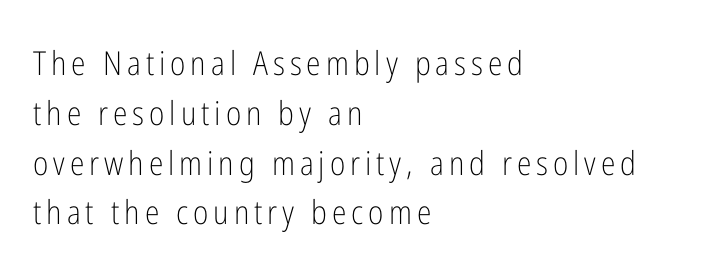
{"serif": "no", "italic": "no", "bold": "no", "weight": "light", "width": "condensed", "stroke_contrast": "low", "x_height": "medium", "monospaced": "no", "underline": "no", "align": "left", "line_spacing": "normal", "line_spacing_ratio": 1.51, "glyph_px": 33}
